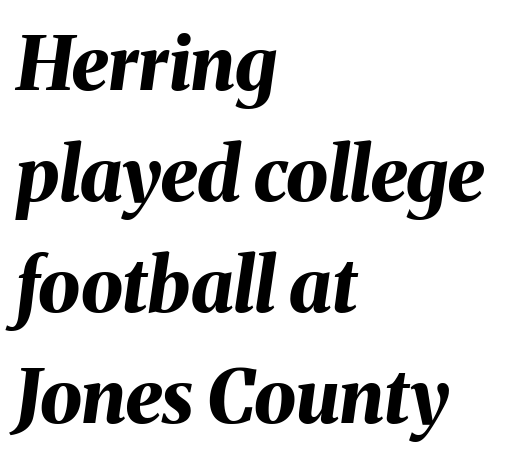
Q: Is the text bold? A: Yes.
Q: Is the text italic (slanted)? A: Yes, it leans right by about 8 degrees.
Q: Is the text underlined? A: No.
Q: How is the paragraph aligned? A: Left-aligned.
Q: Is the spacing between letters normal or unusually wide? A: Normal.
Q: Is the spacing between lines tight, normal or loose? A: Normal.
Q: Width (condensed, normal, or wide)? A: Normal.
Q: Stroke contrast? A: Medium.
Q: x-height? A: Medium.
Q: Monospaced? A: No.
